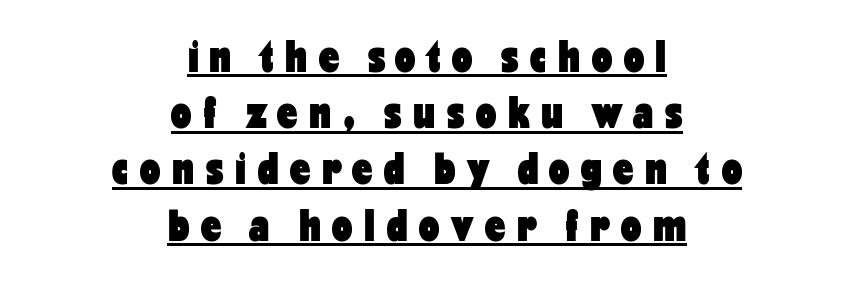
Q: Is the text bold? A: Yes.
Q: Is the text italic (slanted)? A: No, it is upright.
Q: Is the typeface a serif or a sans-serif typeface? A: Sans-serif.
Q: Is the text underlined? A: Yes.
Q: How is the paragraph aligned? A: Centered.
Q: Is the spacing between letters normal or unusually wide? A: Unusually wide.
Q: Is the spacing between lines tight, normal or loose? A: Normal.
Q: Width (condensed, normal, or wide)? A: Condensed.
Q: Stroke contrast? A: Low.
Q: x-height? A: Medium.
Q: Monospaced? A: No.
